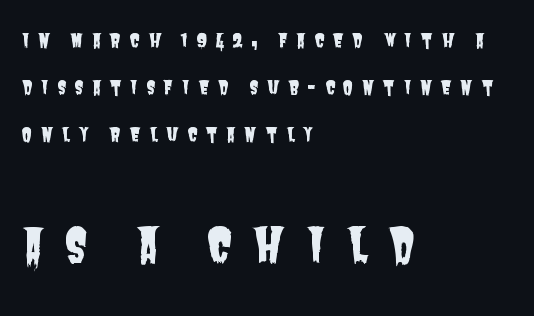
{"serif": "no", "width": "condensed", "stroke_contrast": "low", "x_height": "large", "monospaced": "no", "underline": "no", "align": "left", "line_spacing": "loose", "line_spacing_ratio": 2.48, "letter_spacing": "wide", "letter_spacing_em": 0.43, "larger_block": "second", "size_ratio": 2.47, "glyph_px": 47}
